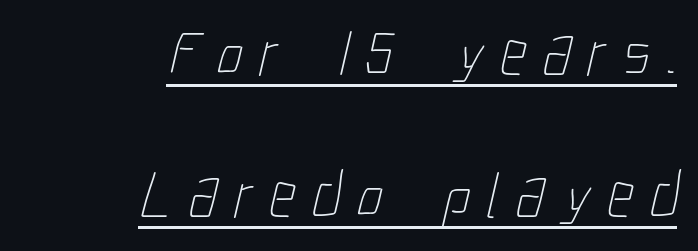
Q: Is the text bold? A: No.
Q: Is the text underlined? A: Yes.
Q: How is the paragraph aligned? A: Right-aligned.
Q: Is the spacing between letters normal or unusually wide? A: Unusually wide.
Q: Is the spacing between lines tight, normal or loose? A: Loose.
Q: Width (condensed, normal, or wide)? A: Condensed.
Q: Stroke contrast? A: Low.
Q: x-height? A: Medium.
Q: Monospaced? A: No.
